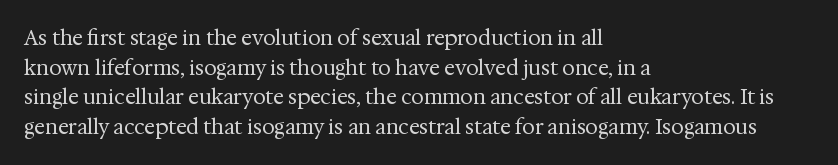
Compared with a typical body face, this is equally light or lighter still. The line texture is even and compact thanks to regular tracking. The space directly below the letters is spotless. Nope, not italic — everything's standing straight.
